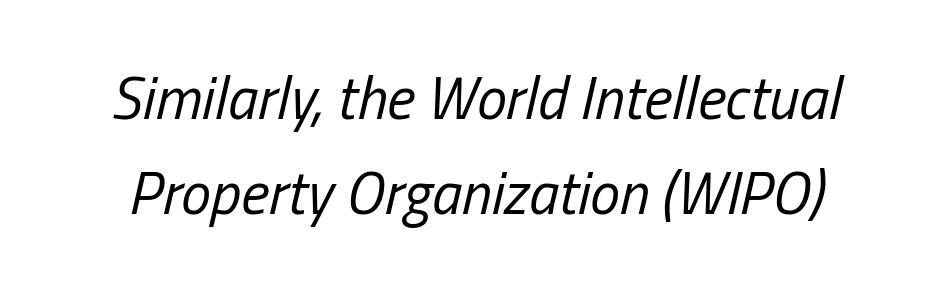
The rendering uses natural spacing where letterforms have individual widths. Honestly, the letter spacing is just normal — you wouldn't notice it. If you measured baseline to baseline, you'd find a middling distance. Each line is balanced around a shared central axis.
